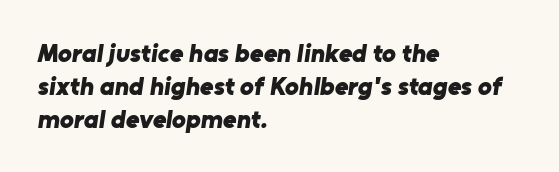
{"bold": "yes", "underline": "no", "align": "left", "line_spacing": "normal", "line_spacing_ratio": 1.26, "letter_spacing": "normal", "letter_spacing_em": 0.0, "glyph_px": 26}
